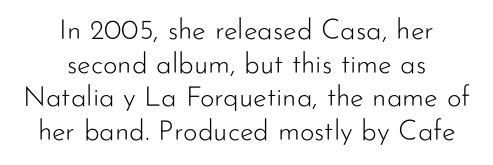
The image shows 28 px light sans-serif type, upright; set centered, line spacing 1.2x, normal letter spacing, not underlined; low stroke contrast and a small x-height.
